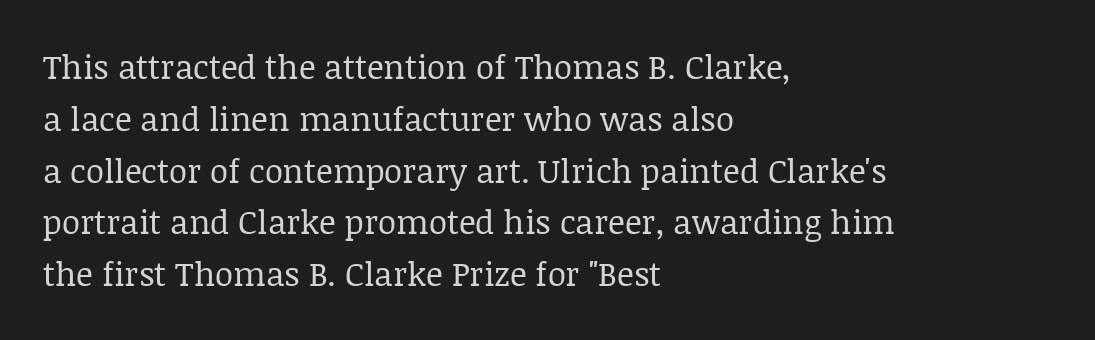
Normally led — the rows are evenly, conventionally spaced. Horizontally, the lines are justified to the leading edge only. Short note: letters normally spaced. The designer went with a serif here, giving each stem small feet.
